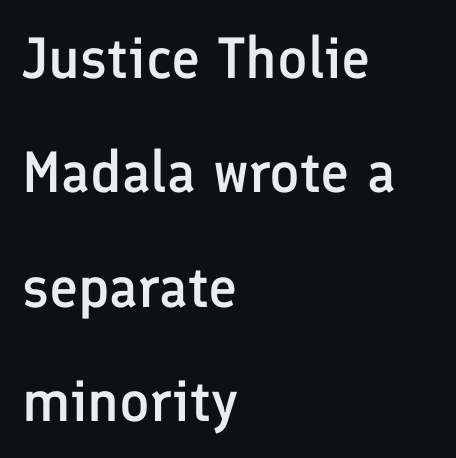
These lines are rendered in a variable-pitch font. Layout note: lines flush left. Every stem runs plumb, perpendicular to the baseline. The space directly below the letters is spotless. Summary of vertical rhythm: relaxed, with wide interline spacing.
